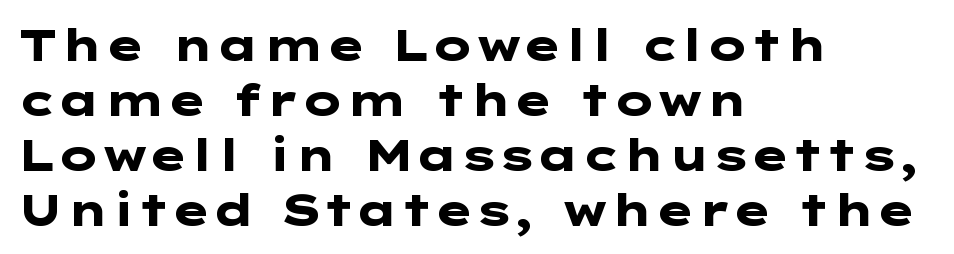
Q: Is the text bold? A: Yes.
Q: Is the text italic (slanted)? A: No, it is upright.
Q: Is the typeface a serif or a sans-serif typeface? A: Sans-serif.
Q: Is the text underlined? A: No.
Q: How is the paragraph aligned? A: Left-aligned.
Q: Is the spacing between letters normal or unusually wide? A: Normal.
Q: Is the spacing between lines tight, normal or loose? A: Normal.
Q: Width (condensed, normal, or wide)? A: Wide.
Q: Stroke contrast? A: Low.
Q: x-height? A: Medium.
